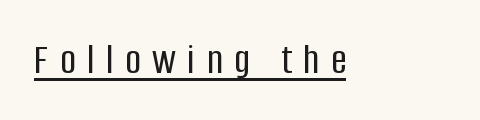
Short note: letters widely spaced. The passage shown is typed in a proportional face where columns would drift. A typesetter would label this face a sans. Decoration check: the copy is underlined.
